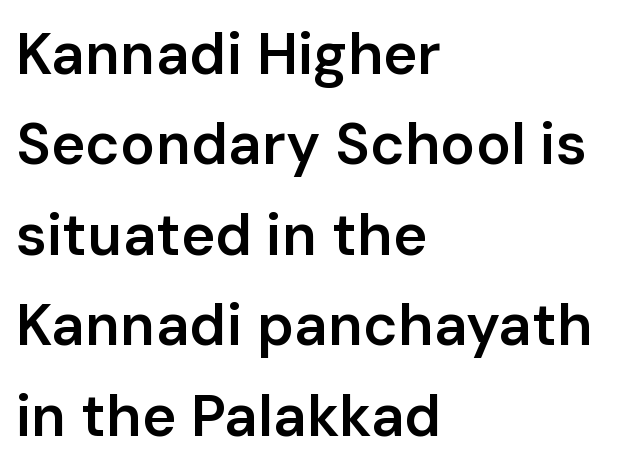
One glance says typical: line gaps are just what's usual. Serifs: no, the terminals of the letterforms are clean. Just letters on the line, the space beneath them empty. A student would call this left alignment; a typographer would say flush left, rag right. Typesetter's note: demi weight, one step under bold.
